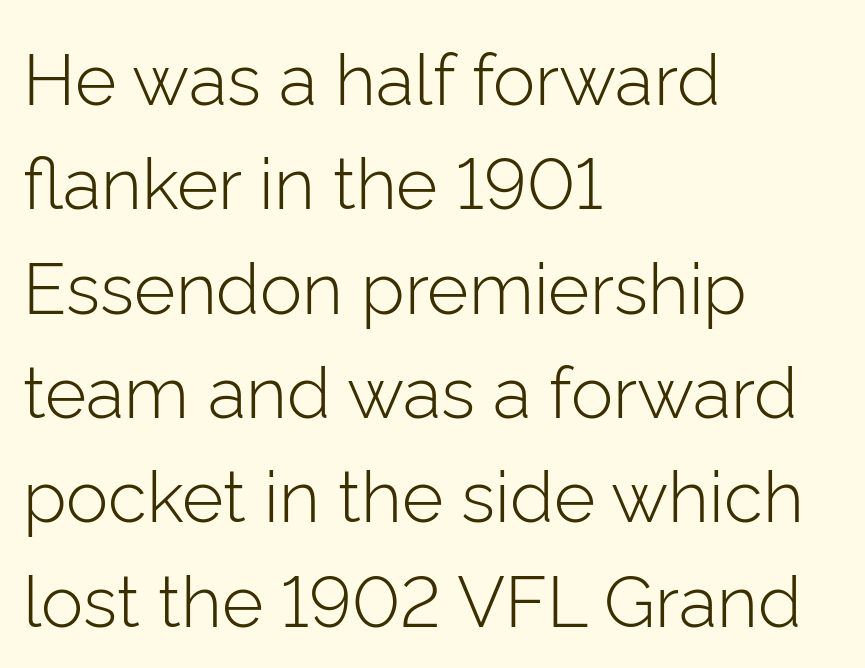
{"serif": "no", "italic": "no", "bold": "no", "weight": "light", "width": "normal", "stroke_contrast": "low", "x_height": "medium", "monospaced": "no", "underline": "no", "align": "left", "line_spacing": "normal", "line_spacing_ratio": 1.47, "letter_spacing": "normal", "letter_spacing_em": 0.0, "glyph_px": 71}
